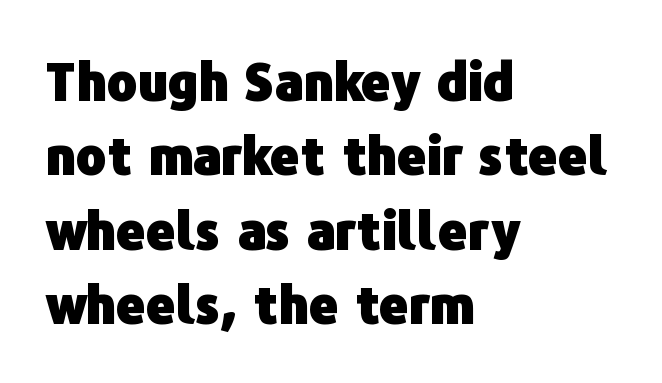
Does the copy run flush right? No — it runs flush left. One glance says typical: line gaps are just what's usual. Note the varied advance widths — an 'i' is clearly narrower than an 'm'. The font family rendered here belongs to the sans-serif group. In terms of letterspacing, this is plain default setting.
